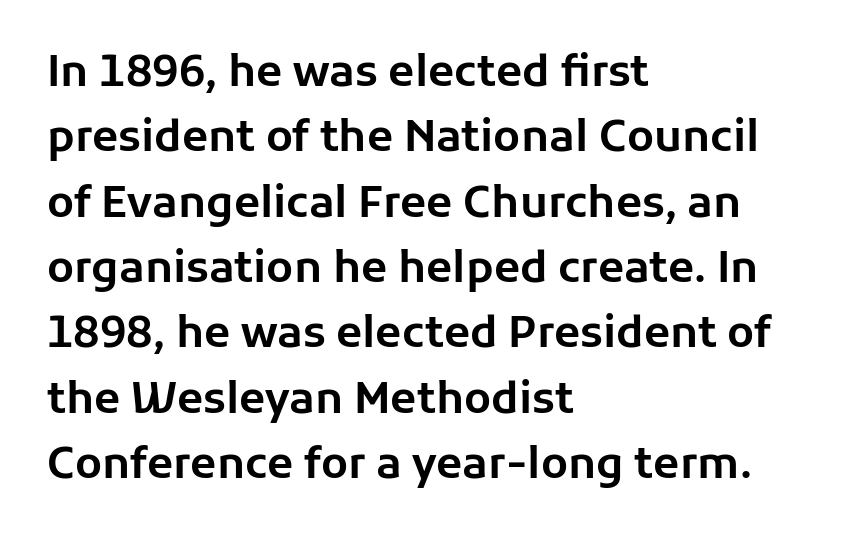
The zone under the glyphs is completely vacant. A typesetter would call this proportional, since set widths differ per character. These lines keep a tight, regular rhythm from letter to letter. Honestly, the row spacing looks completely unremarkable.
